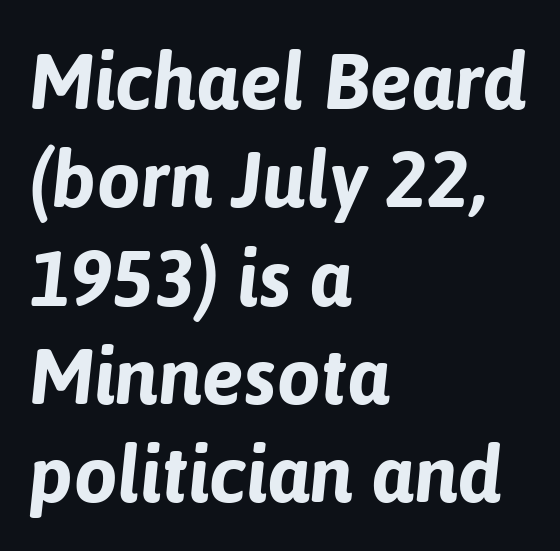
The image shows 78 px bold type, italic (leaning right); set left-aligned, normal line spacing (1.26x), normal letter spacing, not underlined; low stroke contrast and a medium x-height.
